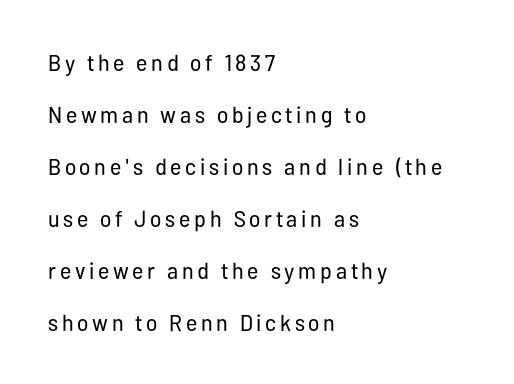
Q: Is the text bold? A: No.
Q: Is the text italic (slanted)? A: No, it is upright.
Q: Is the text underlined? A: No.
Q: How is the paragraph aligned? A: Left-aligned.
Q: Is the spacing between lines tight, normal or loose? A: Loose.
